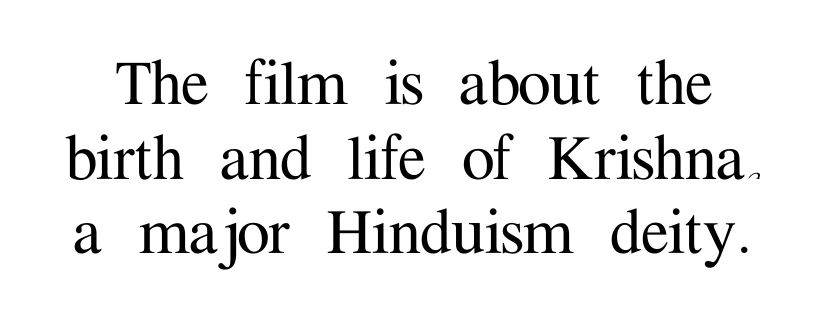
Q: Is the text italic (slanted)? A: No, it is upright.
Q: Is the typeface a serif or a sans-serif typeface? A: Serif.
Q: Is the text underlined? A: No.
Q: Is the spacing between letters normal or unusually wide? A: Normal.
Q: Is the spacing between lines tight, normal or loose? A: Tight.
Q: Width (condensed, normal, or wide)? A: Normal.
Q: Stroke contrast? A: Medium.
Q: x-height? A: Medium.
Q: Monospaced? A: No.
